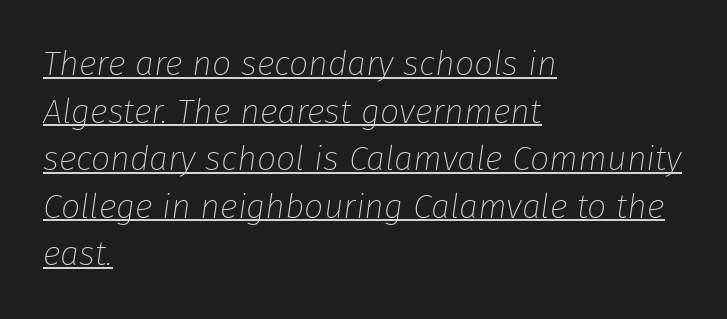
The image shows 34 px thin type, italic (leaning right); set left-aligned, normal line spacing (1.4x), normal letter spacing, underlined; low stroke contrast and a medium x-height.
